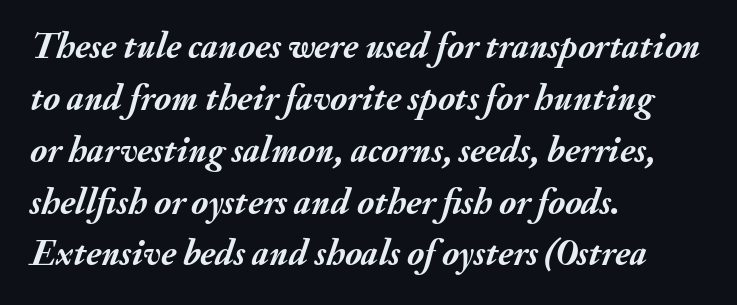
The image shows 36 px semibold type, italic (leaning right); set left-aligned, normal line spacing (1.44x), normal letter spacing, not underlined; medium stroke contrast and a small x-height.
